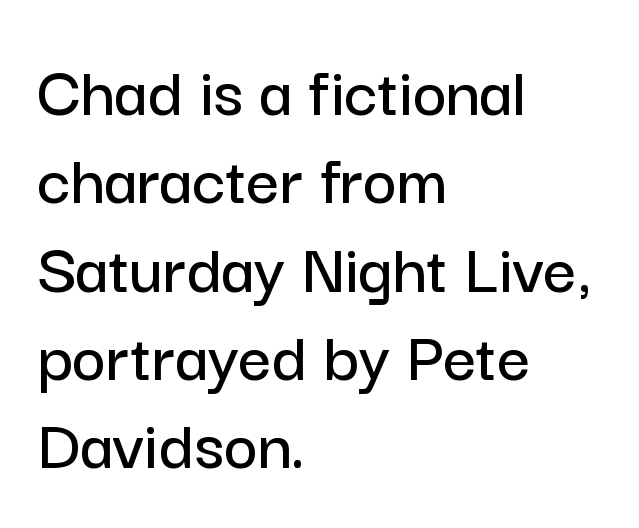
The image shows 73 px sans-serif type, upright; set left-aligned, line spacing 1.21x, normal letter spacing, not underlined; low stroke contrast and a medium x-height.
